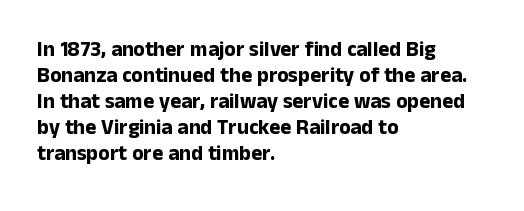
{"italic": "no", "bold": "yes", "underline": "no", "align": "left", "line_spacing_ratio": 1.24, "letter_spacing": "normal", "letter_spacing_em": 0.0, "glyph_px": 21}
